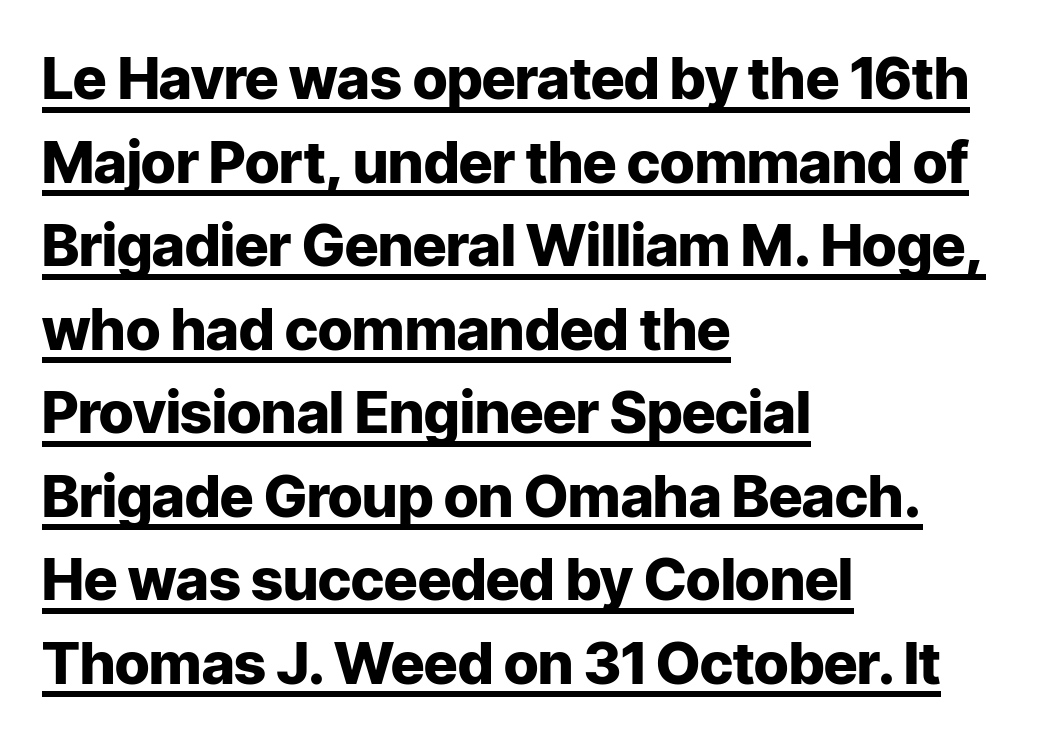
The image shows 58 px heavy sans-serif type, upright; set left-aligned, normal line spacing (1.44x), normal letter spacing, underlined; low stroke contrast and a medium x-height.
